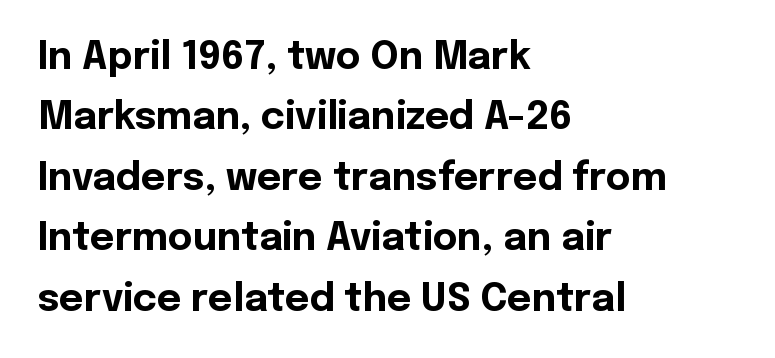
Q: Is the text bold? A: Yes.
Q: Is the text italic (slanted)? A: No, it is upright.
Q: Is the typeface a serif or a sans-serif typeface? A: Sans-serif.
Q: Is the text underlined? A: No.
Q: How is the paragraph aligned? A: Left-aligned.
Q: Is the spacing between letters normal or unusually wide? A: Normal.
Q: Is the spacing between lines tight, normal or loose? A: Normal.
Q: Width (condensed, normal, or wide)? A: Normal.
Q: x-height? A: Medium.
Q: Monospaced? A: No.
